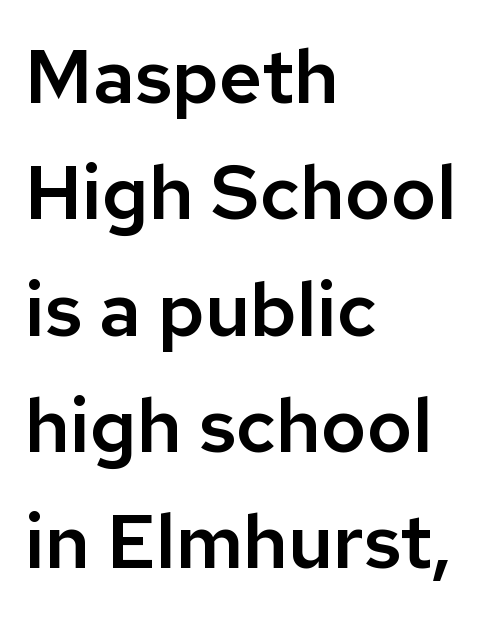
Has an underline been added? It has not. The rendering shows plain stroke endings on the letterforms — a sans-serif design. Vertical strokes here are truly vertical. The rendering uses natural spacing where letterforms have individual widths. There is no visible air inserted between adjacent glyphs. Each new line begins a customary step beneath the previous one.
